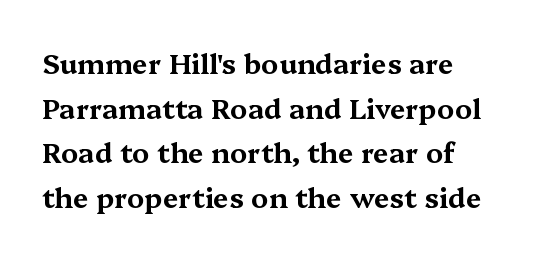
The rendering shows small feet on the letterforms — a serif design. The typography opts for an upright posture over an oblique one. Observe the ordinary spacing: letters are neighbours, not strangers. Proportional: the letters do not fall into vertical columns. A typesetter would call this leading conventional body-copy spacing. The glyphs are unaccompanied by any horizontal stroke below them.
